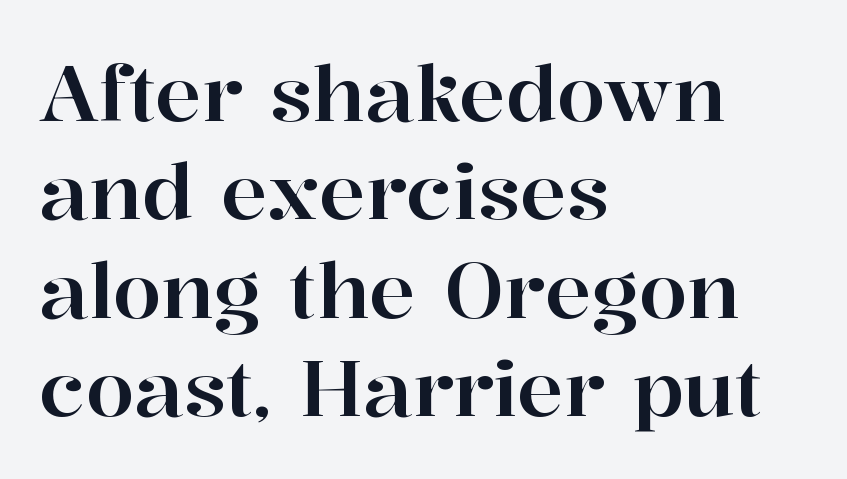
The passage shown is typed in a proportional face where columns would drift. Each letter's strokes conclude with small projecting serifs. This block has exactly the height ordinary leading produces. Look at the tracking — it's just the regular setting, nothing added. Left-aligned paragraph, ragged on the right.
